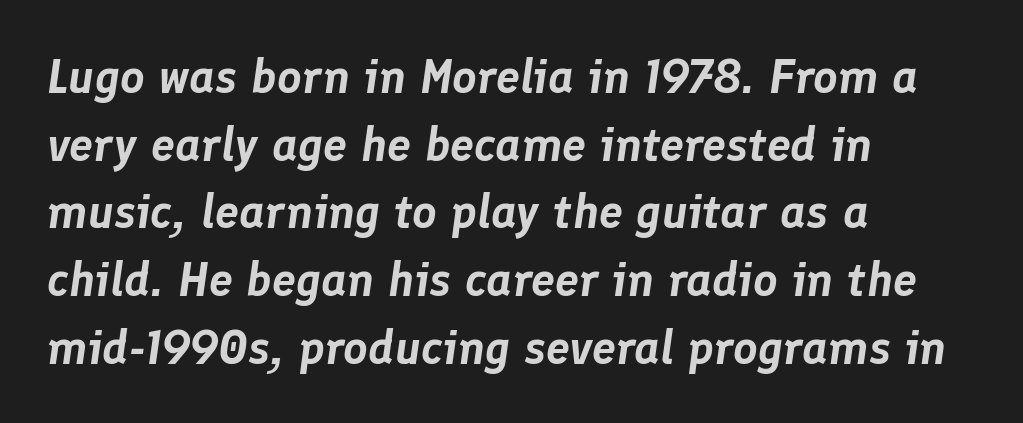
{"italic": "yes", "lean": "right", "slant_degrees": 8, "width": "normal", "stroke_contrast": "low", "x_height": "medium", "monospaced": "no", "underline": "no", "align": "left", "line_spacing": "normal", "line_spacing_ratio": 1.41, "letter_spacing": "normal", "letter_spacing_em": 0.0, "glyph_px": 48}
